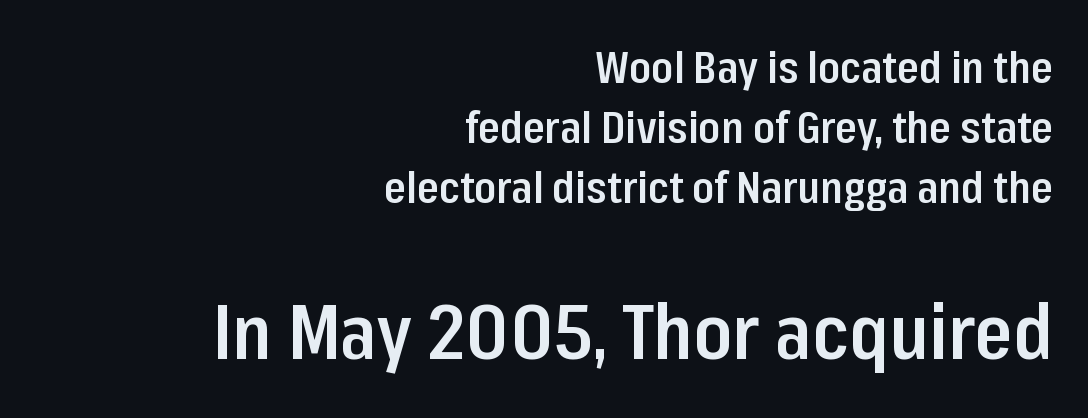
{"serif": "no", "italic": "no", "bold": "semi", "weight": "semibold", "width": "condensed", "stroke_contrast": "low", "x_height": "medium", "monospaced": "no", "underline": "no", "align": "right", "line_spacing": "normal", "line_spacing_ratio": 1.36, "letter_spacing": "normal", "letter_spacing_em": 0.0, "larger_block": "second", "size_ratio": 1.75, "glyph_px": 77}
